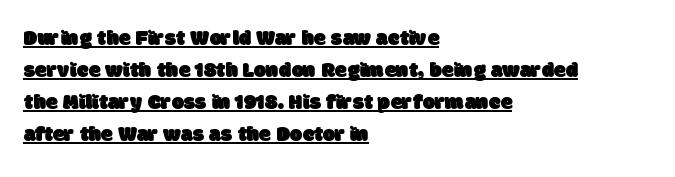
{"underline": "yes", "align": "left", "line_spacing": "normal", "line_spacing_ratio": 1.46, "letter_spacing": "normal", "letter_spacing_em": 0.0, "glyph_px": 22}
